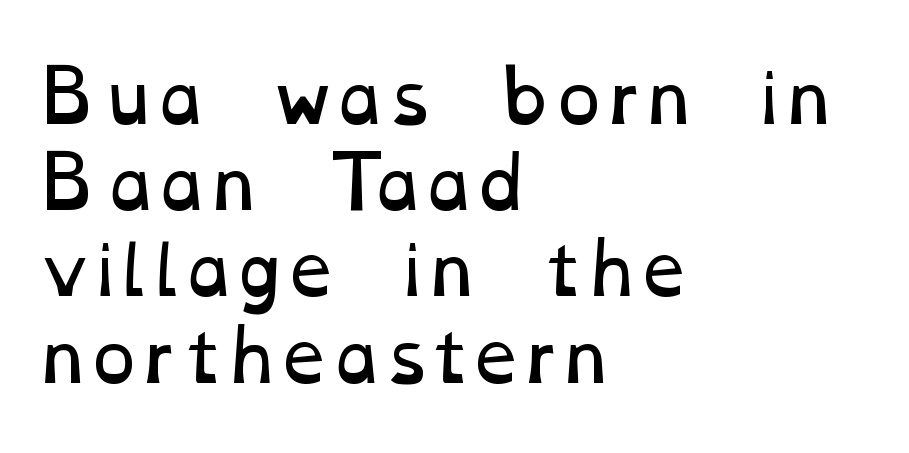
The image shows 69 px regular-weight, wide type; set left-aligned, normal line spacing (1.25x), normal letter spacing, not underlined; low stroke contrast and a medium x-height.
